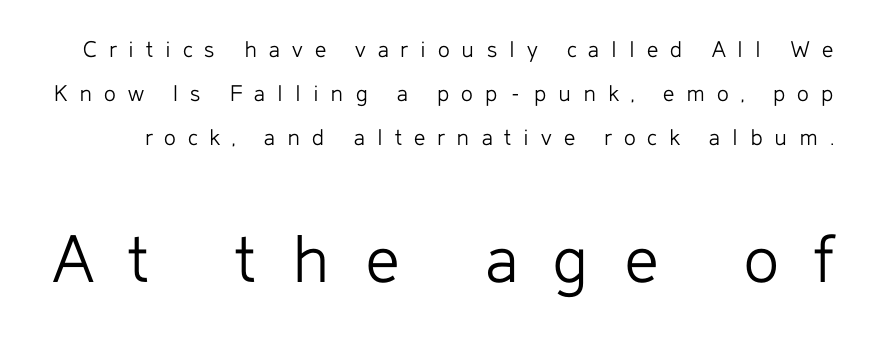
{"serif": "no", "italic": "no", "bold": "no", "weight": "light", "width": "normal", "stroke_contrast": "low", "x_height": "medium", "monospaced": "no", "underline": "no", "line_spacing_ratio": 1.77, "letter_spacing": "wide", "letter_spacing_em": 0.48, "larger_block": "second", "size_ratio": 2.96, "glyph_px": 74}
